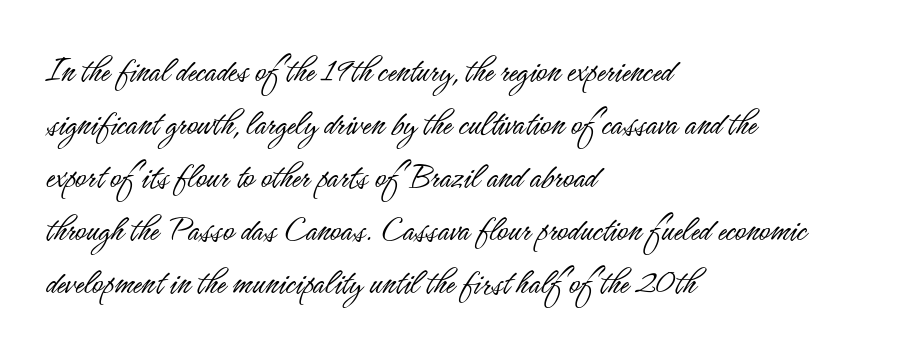
Q: Is the text bold? A: No.
Q: Is the text italic (slanted)? A: Yes.
Q: Is the typeface a serif or a sans-serif typeface? A: Sans-serif.
Q: Is the text underlined? A: No.
Q: How is the paragraph aligned? A: Left-aligned.
Q: Is the spacing between letters normal or unusually wide? A: Normal.
Q: Is the spacing between lines tight, normal or loose? A: Normal.
Q: Width (condensed, normal, or wide)? A: Condensed.
Q: Stroke contrast? A: Low.
Q: x-height? A: Small.
Q: Monospaced? A: No.
